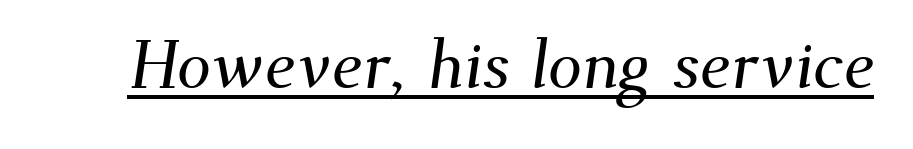
Check where the strokes stop: tiny serifs finish them off. Nothing unusual about the tracking: characters are spaced as the font intends. This sample carries an underscore along the baseline area. Varying glyph widths throughout — classic text-font behaviour.
